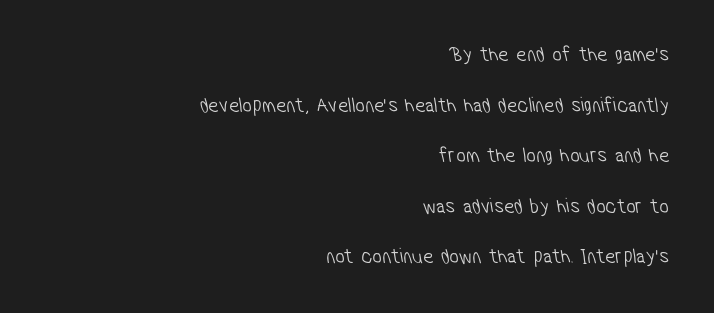
The image shows 21 px text type; set right-aligned, loose line spacing (2.41x), normal letter spacing, not underlined.
